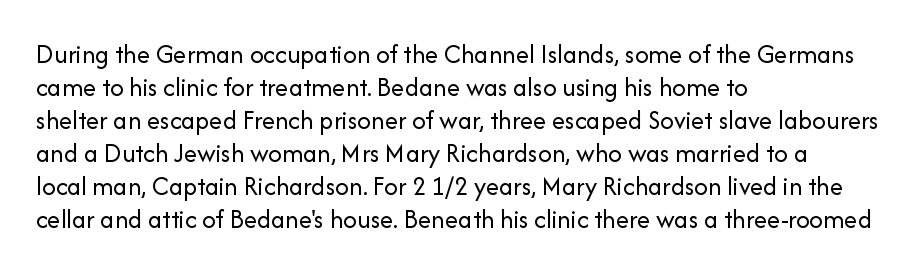
{"italic": "no", "bold": "no", "underline": "no", "align": "left", "line_spacing_ratio": 1.22, "letter_spacing": "normal", "letter_spacing_em": 0.0, "glyph_px": 27}
